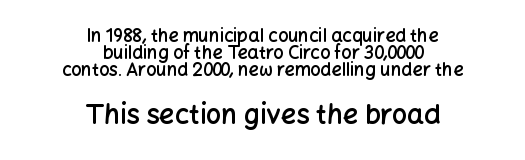
The image shows 27 px text type, upright; set centered, tight line spacing (0.95x), normal letter spacing, not underlined; the second (bottom) block is 1.5x larger.
